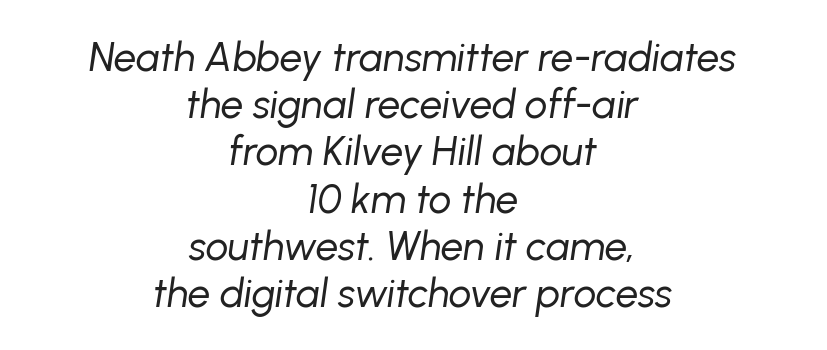
The rendering applies a slant to the glyphs. Unmarked baselines from the first word to the last. Does the copy run flush right? No — it is centered line by line. A typesetter would call this zero additional tracking. Think of a printed novel: that variable character pitch is what you see here.
